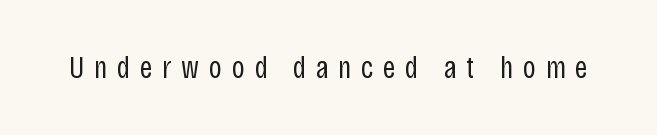
Q: Is the text bold? A: No.
Q: Is the text italic (slanted)? A: No, it is upright.
Q: Is the typeface a serif or a sans-serif typeface? A: Sans-serif.
Q: Is the text underlined? A: No.
Q: Is the spacing between letters normal or unusually wide? A: Unusually wide.
Q: Width (condensed, normal, or wide)? A: Condensed.
Q: Stroke contrast? A: Low.
Q: x-height? A: Large.
Q: Monospaced? A: No.
